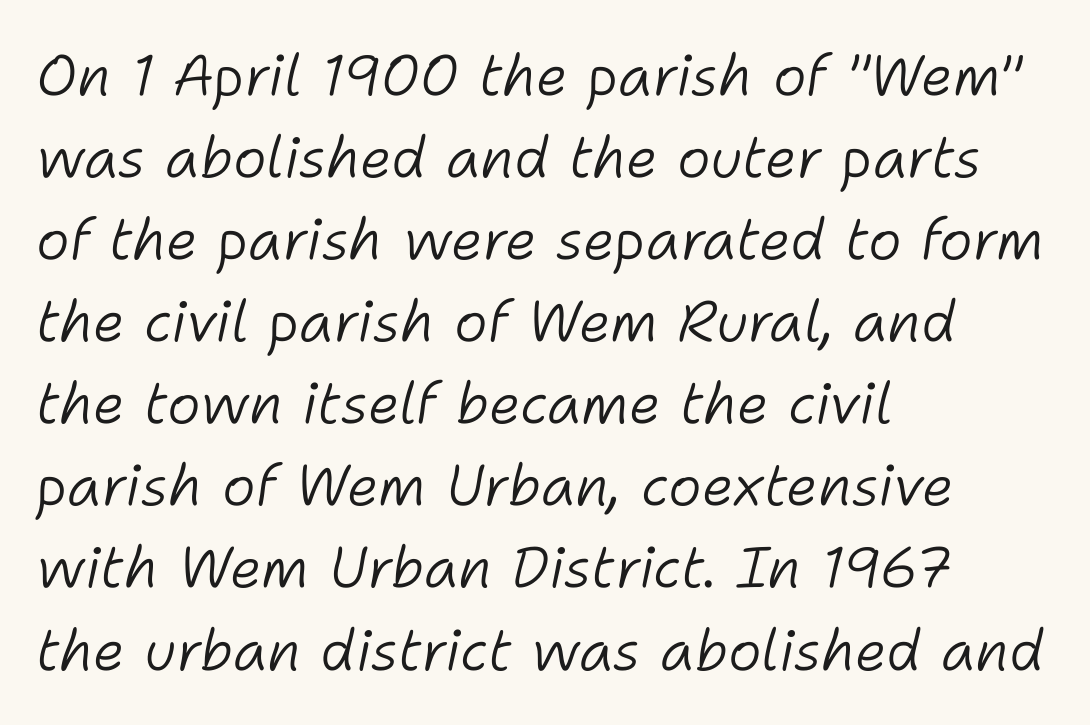
Letter spacing: default. The characters are drawn with everyday or finer stroke widths. The area under the type is left untouched. Regular leading. The passage shown leans; its letterforms are oblique.
